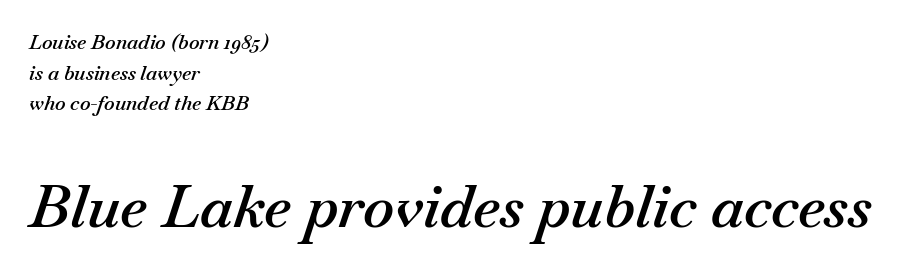
The font is running at a semibold setting, under full bold. Bare-footed words on every line. The horizontal fit of the characters is conventional and even. Think of a printed novel: that variable character pitch is what you see here.
